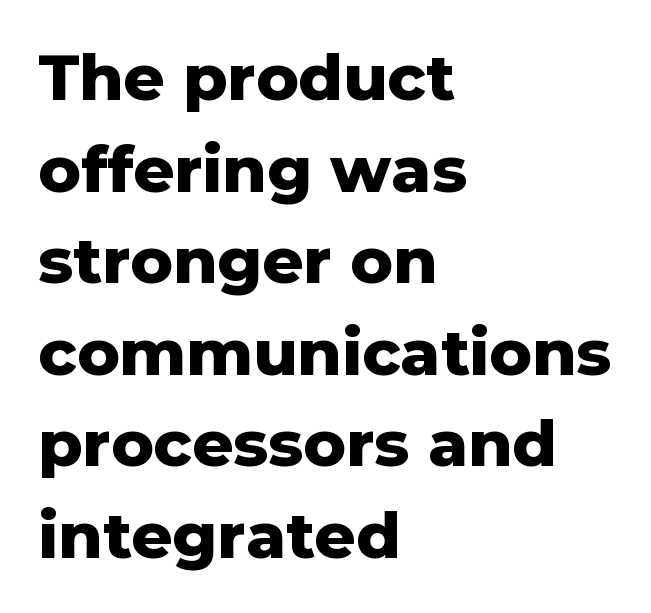
Notice how the passage keeps a crisp vertical edge on the left only. The face used here is proportionally spaced, like ordinary book or web type. Caption: bold face, heavy strokes. Every character sits straight up, as roman type does. This is sans-serif lettering, the kind often seen on screens and signage. Whoever set this chose a conventional vertical rhythm.
